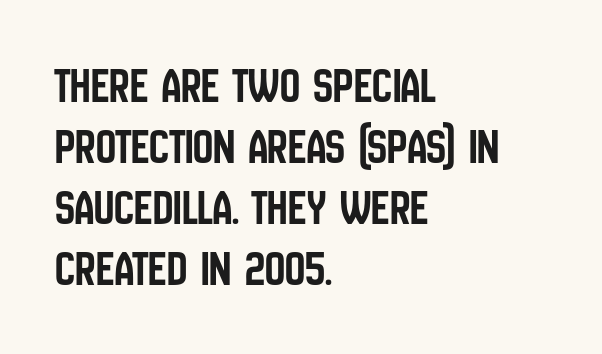
Q: Is the text italic (slanted)? A: No, it is upright.
Q: Is the typeface a serif or a sans-serif typeface? A: Sans-serif.
Q: Is the text underlined? A: No.
Q: How is the paragraph aligned? A: Left-aligned.
Q: Is the spacing between letters normal or unusually wide? A: Normal.
Q: Width (condensed, normal, or wide)? A: Condensed.
Q: Stroke contrast? A: Low.
Q: x-height? A: Large.
Q: Monospaced? A: No.
